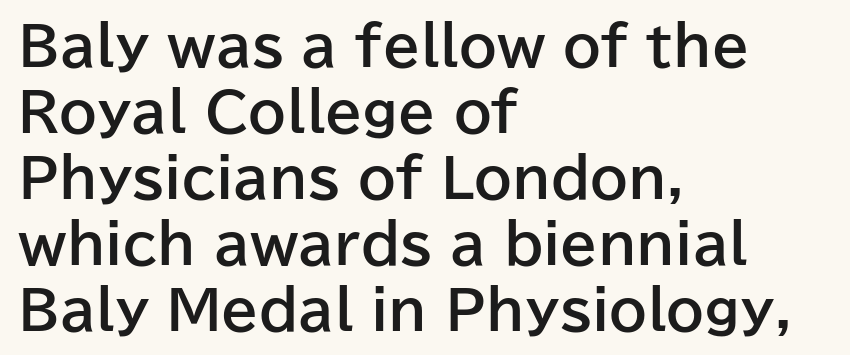
{"serif": "no", "italic": "no", "bold": "yes", "weight": "bold", "width": "normal", "stroke_contrast": "low", "x_height": "medium", "monospaced": "no", "underline": "no", "align": "left", "line_spacing_ratio": 1.22, "letter_spacing": "normal", "letter_spacing_em": 0.0, "glyph_px": 54}
